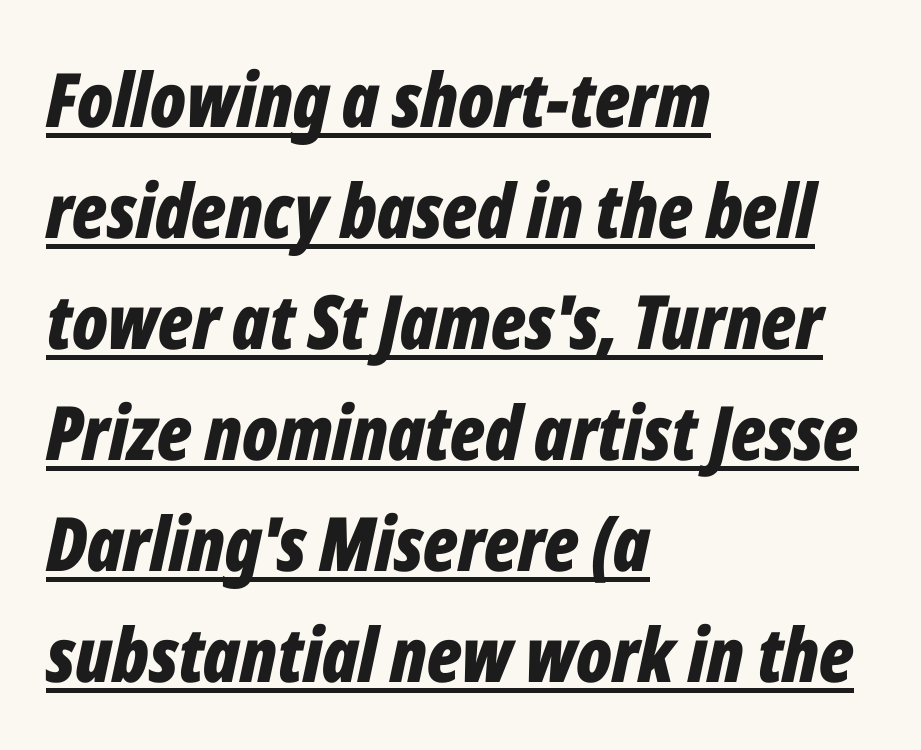
The image shows 75 px bold, condensed type, italic (leaning right); set left-aligned, normal line spacing (1.48x), normal letter spacing, underlined; low stroke contrast and a medium x-height.
